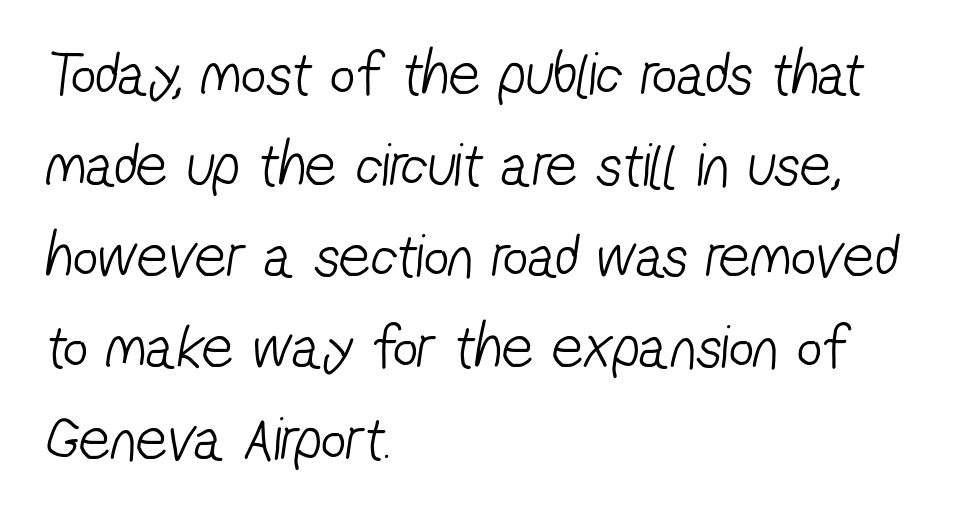
The image shows 62 px light, condensed sans-serif type; set left-aligned, normal line spacing (1.47x), normal letter spacing, not underlined; low stroke contrast and a medium x-height.
